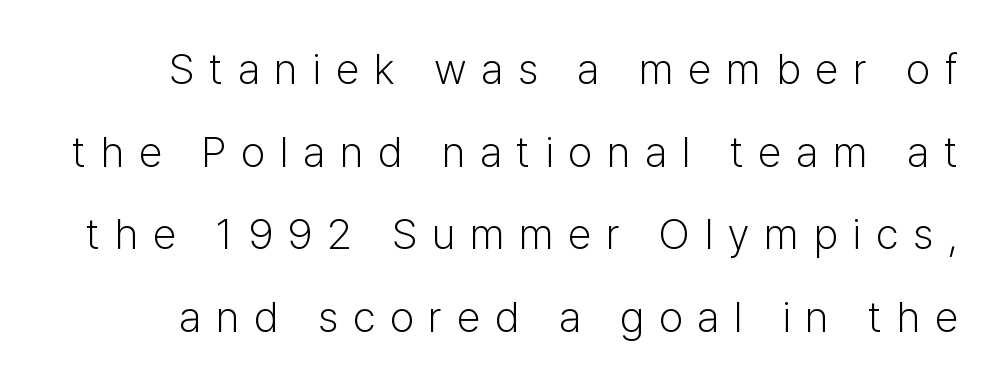
Q: Is the text bold? A: No.
Q: Is the text italic (slanted)? A: No, it is upright.
Q: Is the typeface a serif or a sans-serif typeface? A: Sans-serif.
Q: Is the text underlined? A: No.
Q: Is the spacing between letters normal or unusually wide? A: Unusually wide.
Q: Is the spacing between lines tight, normal or loose? A: Loose.
Q: Width (condensed, normal, or wide)? A: Normal.
Q: Stroke contrast? A: Low.
Q: x-height? A: Medium.
Q: Monospaced? A: No.
